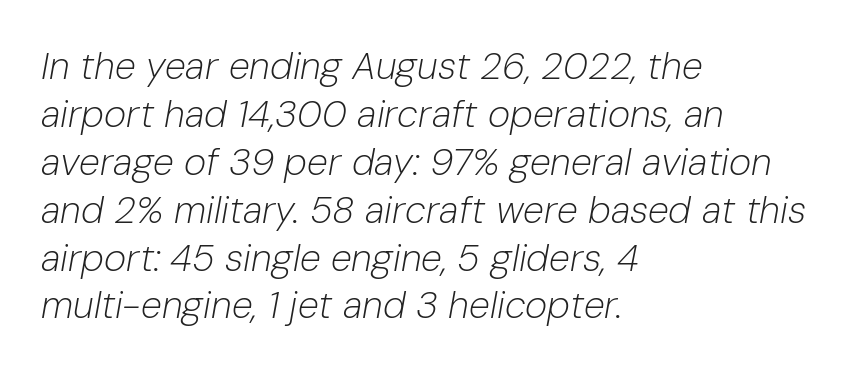
The image shows 38 px light type, italic (leaning right); set left-aligned, normal line spacing (1.26x), normal letter spacing, not underlined; low stroke contrast and a medium x-height.
